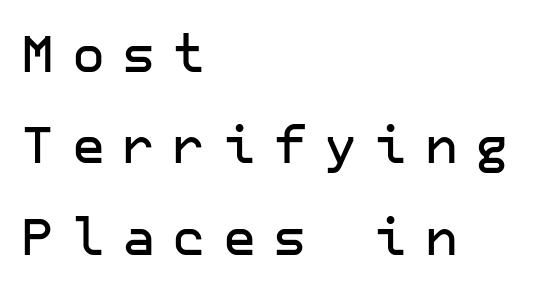
Q: Is the text italic (slanted)? A: No, it is upright.
Q: Is the typeface a serif or a sans-serif typeface? A: Sans-serif.
Q: Is the text underlined? A: No.
Q: How is the paragraph aligned? A: Left-aligned.
Q: Is the spacing between letters normal or unusually wide? A: Unusually wide.
Q: Width (condensed, normal, or wide)? A: Normal.
Q: Stroke contrast? A: Low.
Q: x-height? A: Medium.
